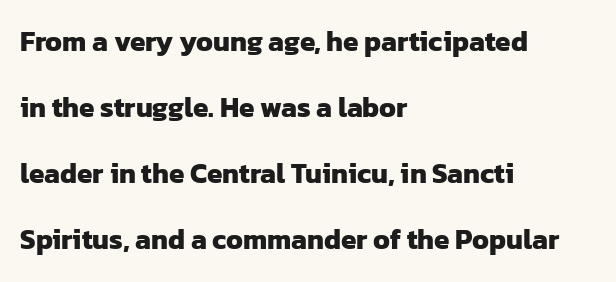
In terms of leading, this rendering errs on the spacious side. Varying glyph widths throughout — classic text-font behaviour. In terms of letterform style, serifs are entirely absent. Unmarked baselines from the first word to the last. Its strokes are broad and dark, the hallmark of bold type. The paragraph shown leans on its left margin.
